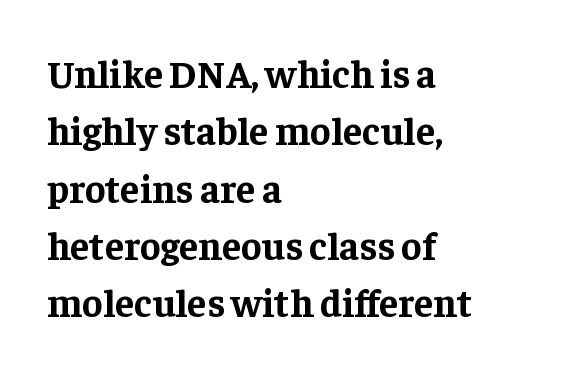
The image shows 39 px bold serif type, upright; set left-aligned, normal line spacing (1.47x), normal letter spacing, not underlined; low stroke contrast and a medium x-height.
